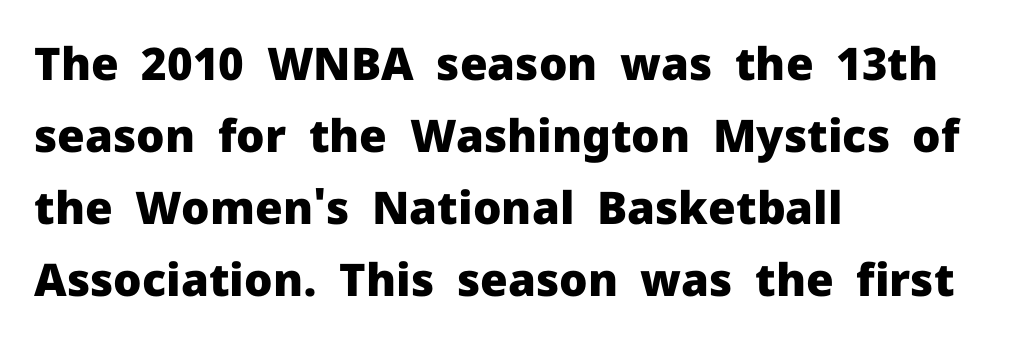
{"serif": "no", "italic": "no", "bold": "yes", "weight": "heavy", "width": "normal", "stroke_contrast": "low", "x_height": "medium", "monospaced": "no", "underline": "no", "align": "left", "line_spacing": "normal", "line_spacing_ratio": 1.6, "letter_spacing": "normal", "letter_spacing_em": 0.0, "glyph_px": 45}
